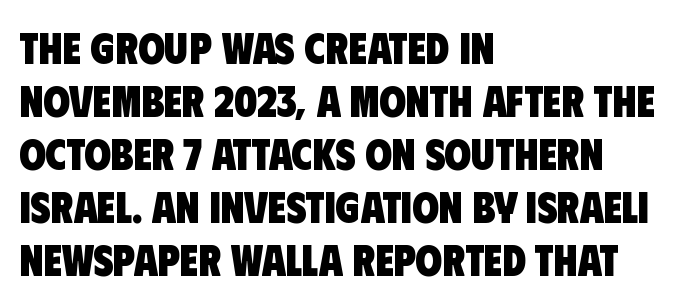
Q: Is the text bold? A: Yes.
Q: Is the typeface a serif or a sans-serif typeface? A: Sans-serif.
Q: Is the text underlined? A: No.
Q: How is the paragraph aligned? A: Left-aligned.
Q: Is the spacing between letters normal or unusually wide? A: Normal.
Q: Width (condensed, normal, or wide)? A: Condensed.
Q: Stroke contrast? A: Low.
Q: x-height? A: Large.
Q: Monospaced? A: No.
